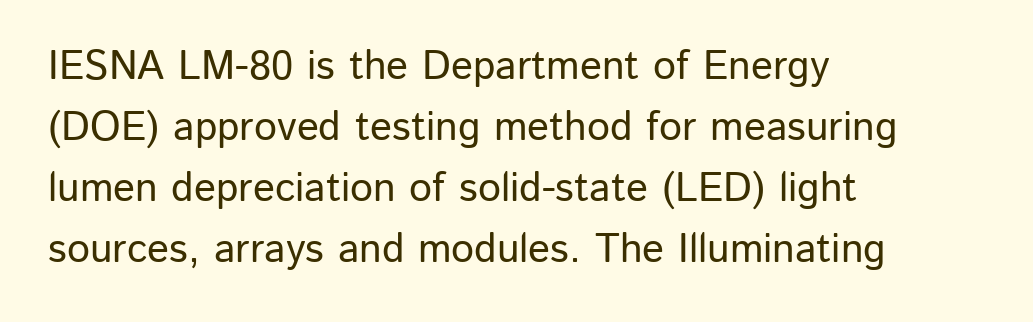
Rendered with straight, roman letterforms. Anything drawn beneath the words? Only blank space. Vertical spacing — default. The typesetter chose a ragged-right arrangement here.
